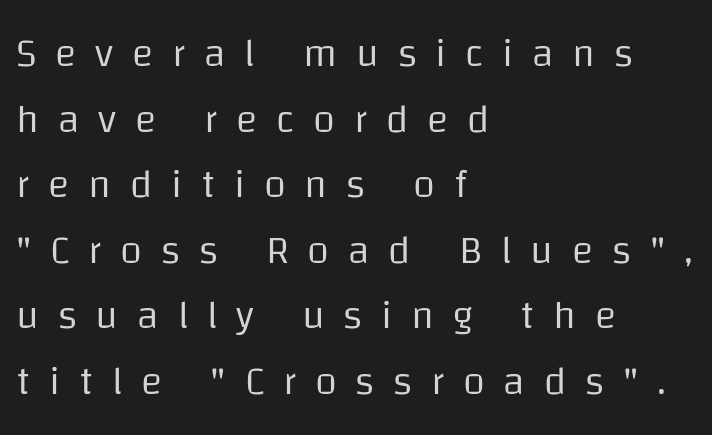
The passage shown stacks its lines at a standard gap. Nobody drew a line under any word here. The paragraph shown leans on its left margin. The rendering uses natural spacing where letterforms have individual widths.
